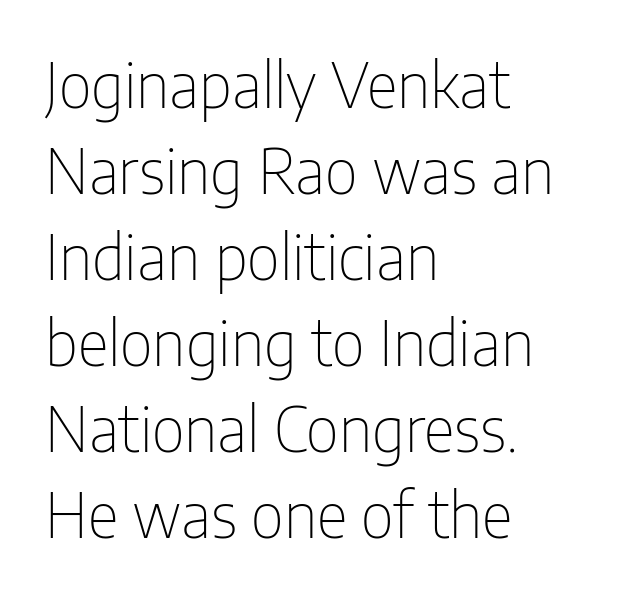
Q: Is the text bold? A: No.
Q: Is the text italic (slanted)? A: No, it is upright.
Q: Is the typeface a serif or a sans-serif typeface? A: Sans-serif.
Q: Is the text underlined? A: No.
Q: How is the paragraph aligned? A: Left-aligned.
Q: Is the spacing between letters normal or unusually wide? A: Normal.
Q: Is the spacing between lines tight, normal or loose? A: Normal.
Q: Width (condensed, normal, or wide)? A: Condensed.
Q: Stroke contrast? A: Low.
Q: x-height? A: Medium.
Q: Monospaced? A: No.
